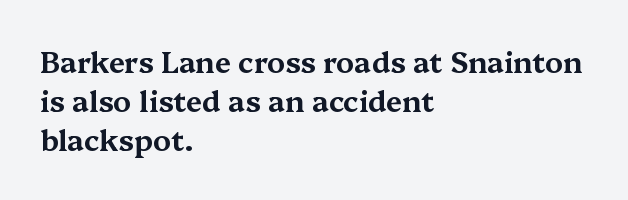
The image shows 29 px wide serif type, upright; set left-aligned, normal line spacing (1.35x), normal letter spacing, not underlined; medium stroke contrast and a medium x-height.
